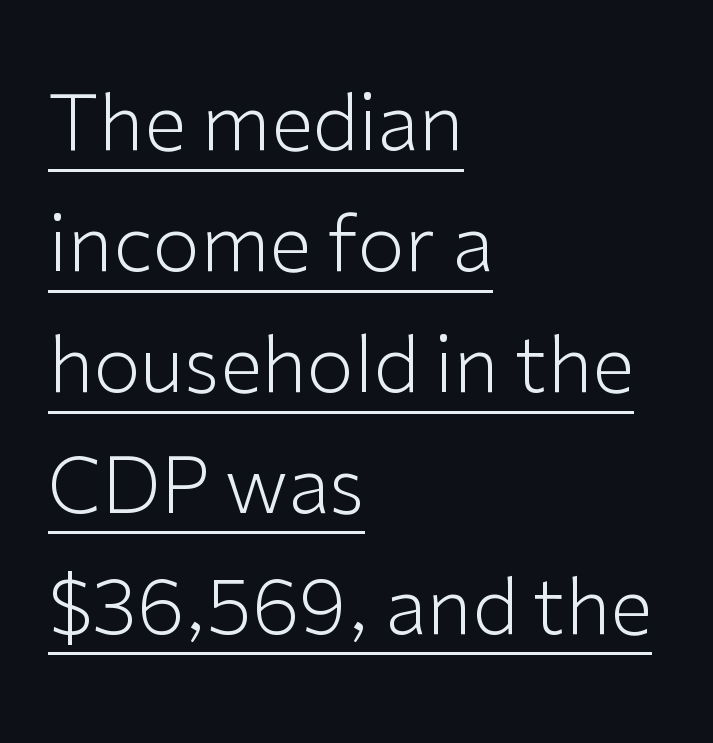
The image shows 77 px light sans-serif type, upright; set left-aligned, normal line spacing (1.57x), normal letter spacing, underlined; low stroke contrast and a medium x-height.
